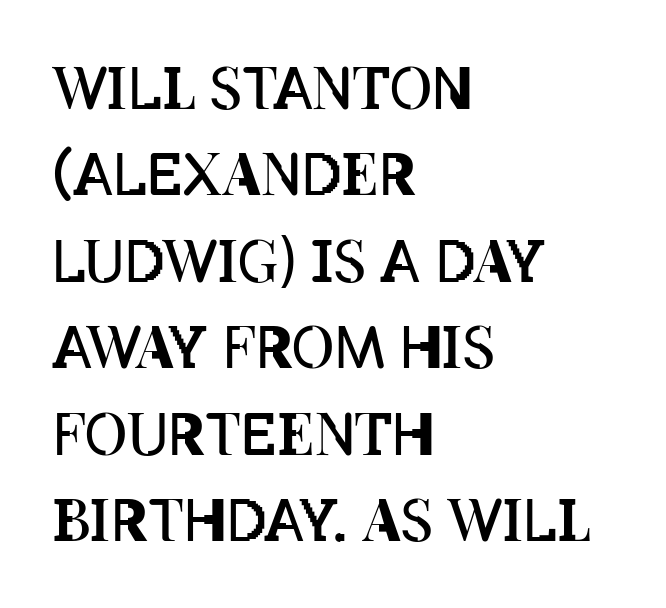
Q: Is the text bold? A: No.
Q: Is the text italic (slanted)? A: No, it is upright.
Q: Is the text underlined? A: No.
Q: How is the paragraph aligned? A: Left-aligned.
Q: Is the spacing between letters normal or unusually wide? A: Normal.
Q: Is the spacing between lines tight, normal or loose? A: Normal.
Q: Width (condensed, normal, or wide)? A: Condensed.
Q: Stroke contrast? A: Low.
Q: x-height? A: Large.
Q: Monospaced? A: No.
